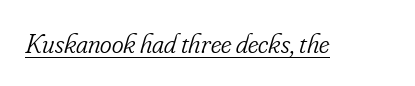
The image shows 28 px light, condensed serif type, italic (leaning right); set normal letter spacing, underlined; low stroke contrast and a small x-height.
